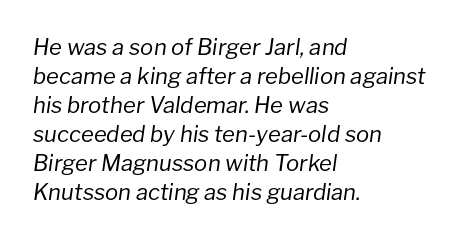
The image shows 22 px text type, italic (leaning right); set left-aligned, normal line spacing (1.32x), normal letter spacing, not underlined.
